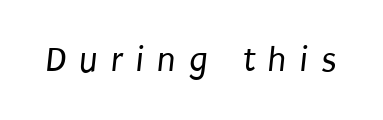
The image shows 36 px regular-weight, condensed sans-serif type; set unusually wide letter spacing (+0.36 em), not underlined; low stroke contrast and a large x-height.
